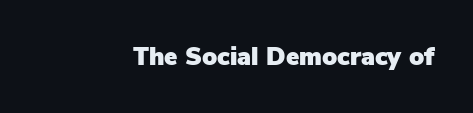
Q: Is the text italic (slanted)? A: No, it is upright.
Q: Is the text underlined? A: No.
Q: Is the spacing between letters normal or unusually wide? A: Normal.
